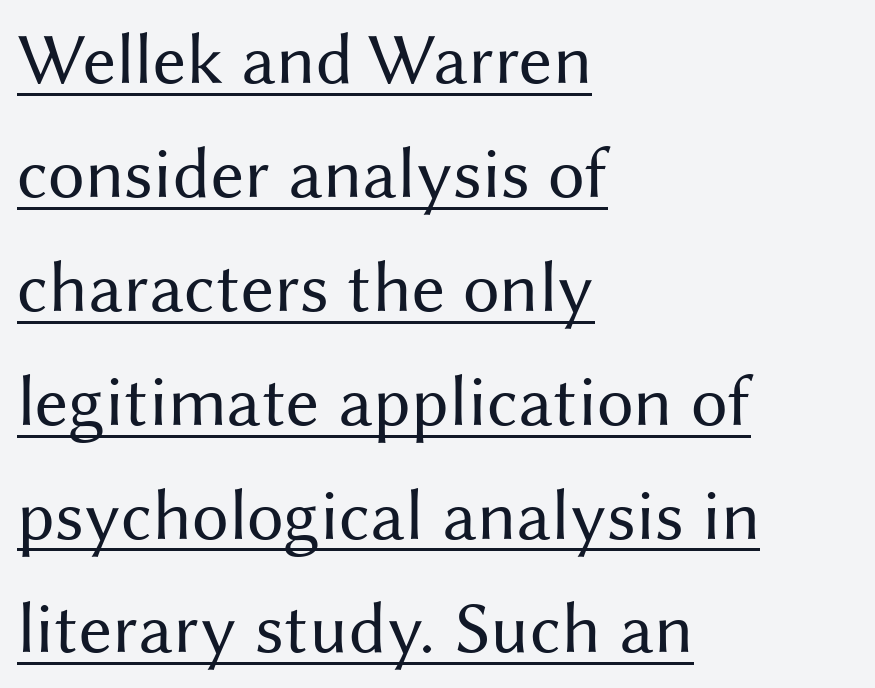
{"serif": "no", "italic": "no", "bold": "no", "weight": "regular", "width": "normal", "stroke_contrast": "medium", "x_height": "medium", "monospaced": "no", "underline": "yes", "align": "left", "line_spacing": "normal", "line_spacing_ratio": 1.56, "letter_spacing": "normal", "letter_spacing_em": 0.0, "glyph_px": 73}
